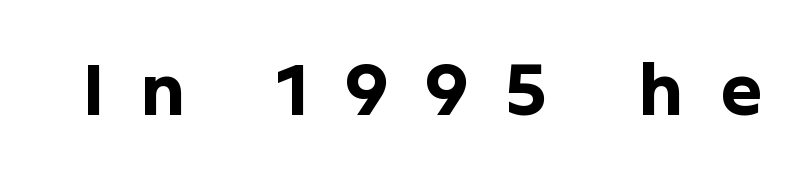
Q: Is the text bold? A: Yes.
Q: Is the text italic (slanted)? A: No, it is upright.
Q: Is the typeface a serif or a sans-serif typeface? A: Sans-serif.
Q: Is the text underlined? A: No.
Q: Is the spacing between letters normal or unusually wide? A: Unusually wide.
Q: Width (condensed, normal, or wide)? A: Normal.
Q: Stroke contrast? A: Low.
Q: x-height? A: Medium.
Q: Monospaced? A: No.
